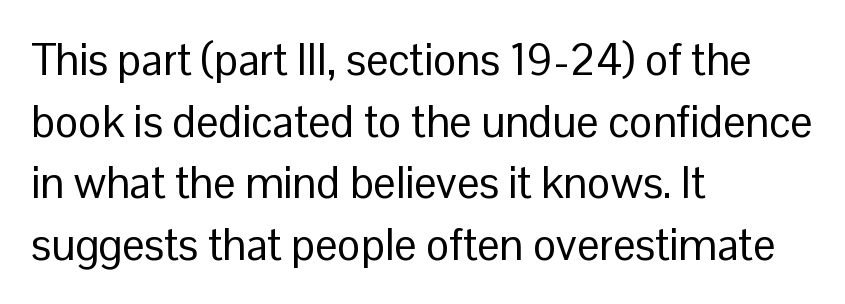
Q: Is the text bold? A: No.
Q: Is the text italic (slanted)? A: No, it is upright.
Q: Is the typeface a serif or a sans-serif typeface? A: Sans-serif.
Q: Is the text underlined? A: No.
Q: How is the paragraph aligned? A: Left-aligned.
Q: Is the spacing between letters normal or unusually wide? A: Normal.
Q: Is the spacing between lines tight, normal or loose? A: Normal.
Q: Width (condensed, normal, or wide)? A: Normal.
Q: Stroke contrast? A: Low.
Q: x-height? A: Medium.
Q: Monospaced? A: No.
